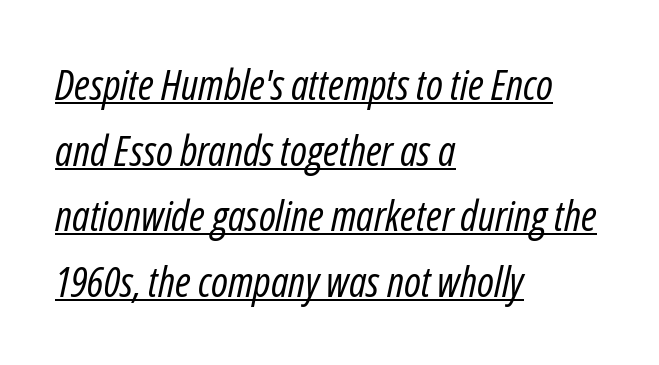
The image shows 42 px regular-weight, condensed type, italic (leaning right); set left-aligned, normal line spacing (1.56x), normal letter spacing, underlined; low stroke contrast and a medium x-height.
